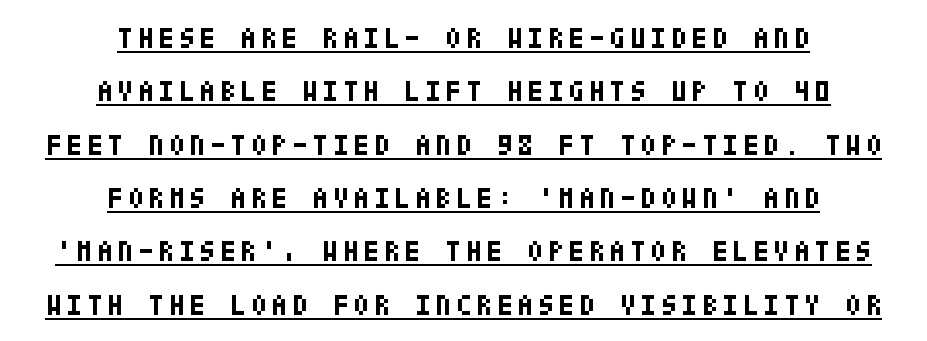
Q: Is the text bold? A: Yes.
Q: Is the text italic (slanted)? A: No, it is upright.
Q: Is the typeface a serif or a sans-serif typeface? A: Sans-serif.
Q: Is the text underlined? A: Yes.
Q: How is the paragraph aligned? A: Centered.
Q: Width (condensed, normal, or wide)? A: Condensed.
Q: Stroke contrast? A: Low.
Q: x-height? A: Large.
